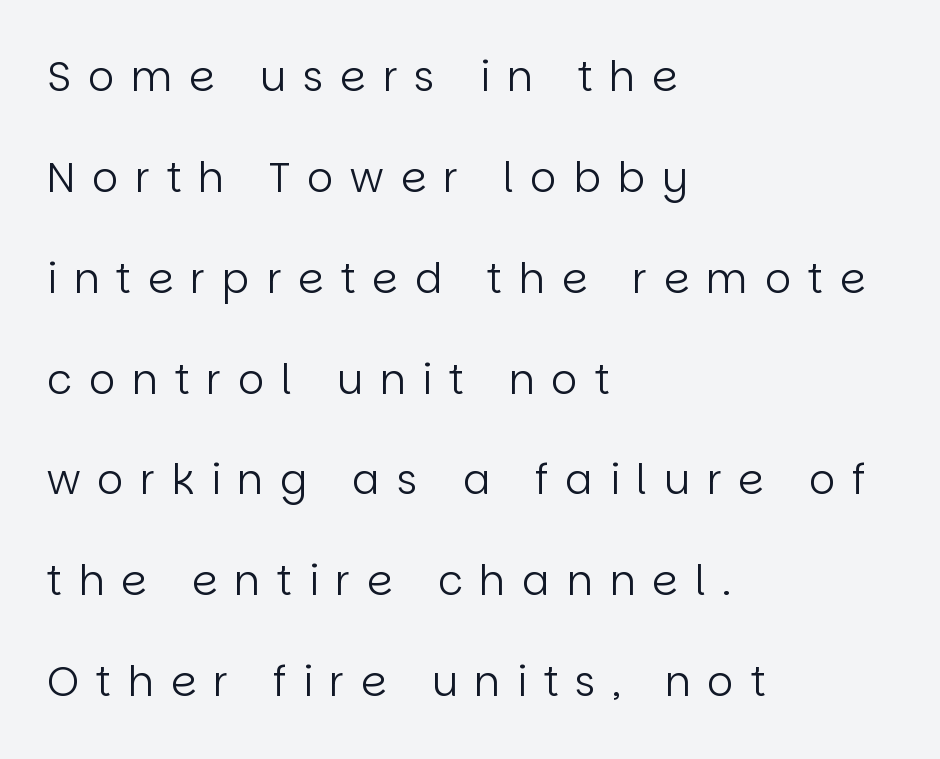
Q: Is the text bold? A: No.
Q: Is the text italic (slanted)? A: No, it is upright.
Q: Is the typeface a serif or a sans-serif typeface? A: Sans-serif.
Q: Is the text underlined? A: No.
Q: How is the paragraph aligned? A: Left-aligned.
Q: Is the spacing between letters normal or unusually wide? A: Unusually wide.
Q: Is the spacing between lines tight, normal or loose? A: Loose.
Q: Width (condensed, normal, or wide)? A: Normal.
Q: Stroke contrast? A: Low.
Q: x-height? A: Large.
Q: Monospaced? A: No.
